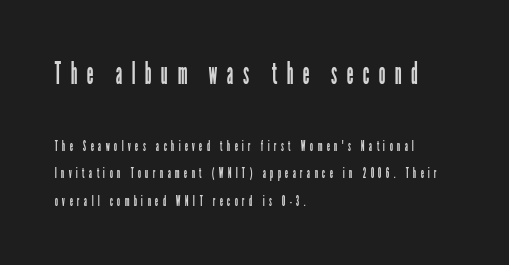
Anything drawn beneath the words? Only blank space. The earlier block is typeset at a bigger size than the later block. Each letter's strokes conclude bluntly, with no projecting serifs. This sample has the flowing, uneven cadence of proportional lettering.
